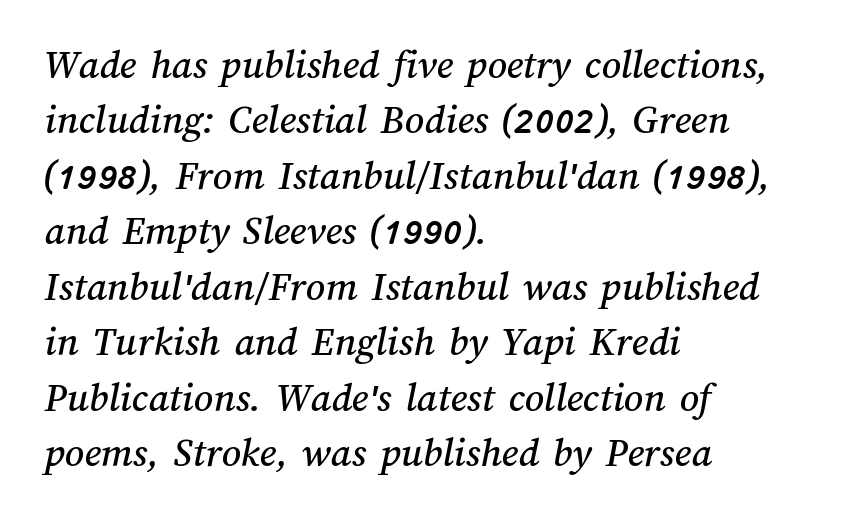
Note the varied advance widths — an 'i' is clearly narrower than an 'm'. The line texture is even and compact thanks to regular tracking. The lines in this sample share a left origin and differ only in where they stop. Words float on clear page, feet unadorned.
